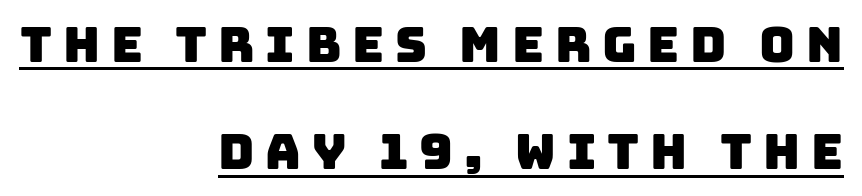
Q: Is the typeface a serif or a sans-serif typeface? A: Sans-serif.
Q: Is the text underlined? A: Yes.
Q: How is the paragraph aligned? A: Right-aligned.
Q: Is the spacing between letters normal or unusually wide? A: Unusually wide.
Q: Is the spacing between lines tight, normal or loose? A: Loose.
Q: Width (condensed, normal, or wide)? A: Normal.
Q: Stroke contrast? A: Low.
Q: x-height? A: Large.
Q: Monospaced? A: No.
